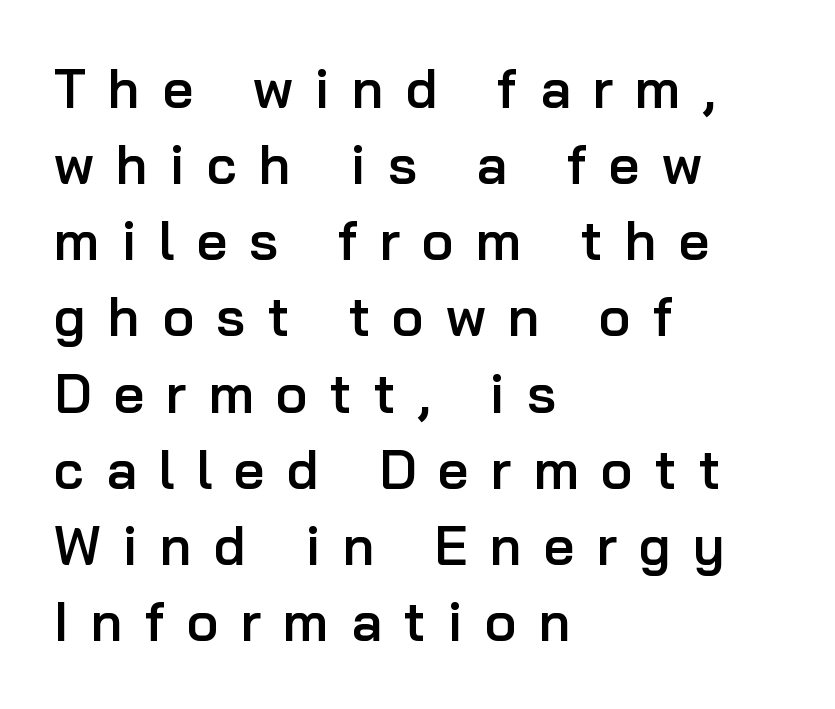
Summary of vertical rhythm: regular, with standard interline spacing. Line beginnings align vertically; line endings do not. The letters stand upright; this is a roman face. You could only call the tracking loose — the letters float apart. Semibold letterforms, between regular and bold. Regarding serifs, this sample does without them.
